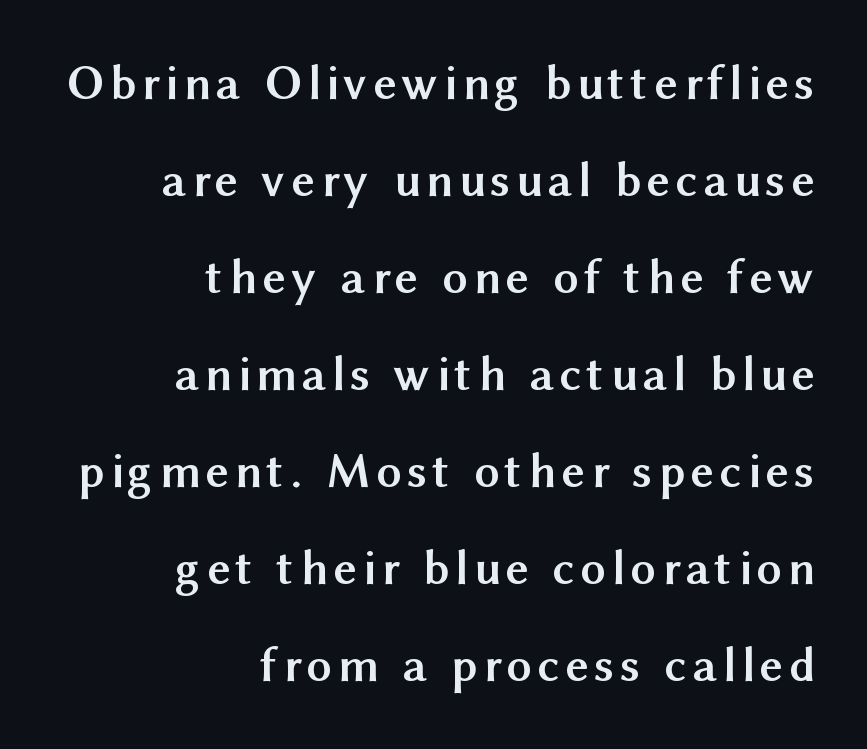
{"serif": "no", "italic": "no", "bold": "yes", "weight": "semibold", "width": "normal", "stroke_contrast": "medium", "x_height": "medium", "monospaced": "no", "underline": "no", "align": "right", "line_spacing": "loose", "line_spacing_ratio": 1.94, "glyph_px": 50}
